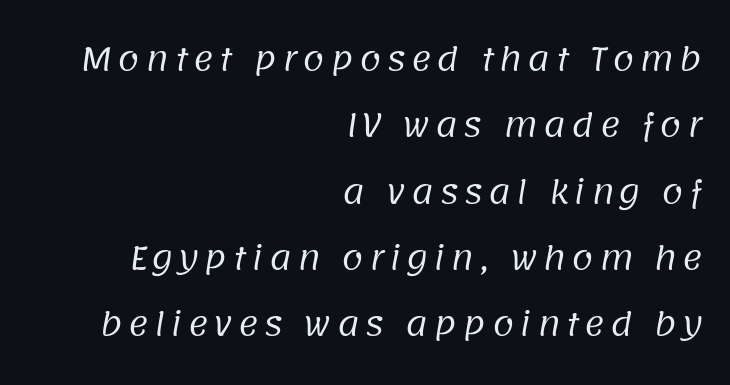
The image shows 31 px regular-weight sans-serif type; set right-aligned, loose line spacing (2.14x), not underlined; low stroke contrast and a large x-height.
